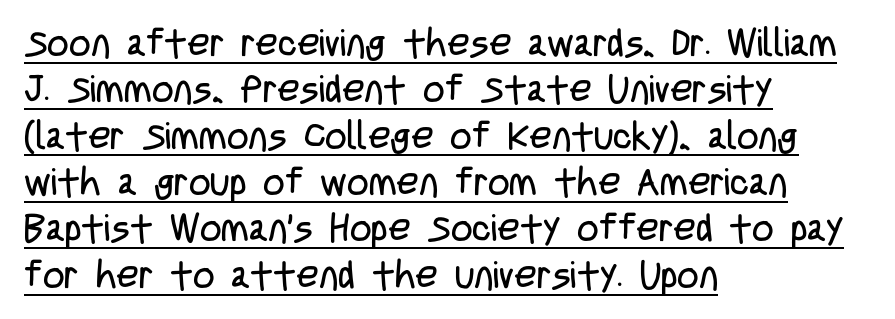
Q: Is the text bold? A: No.
Q: Is the text italic (slanted)? A: No, it is upright.
Q: Is the typeface a serif or a sans-serif typeface? A: Sans-serif.
Q: Is the text underlined? A: Yes.
Q: How is the paragraph aligned? A: Left-aligned.
Q: Is the spacing between letters normal or unusually wide? A: Normal.
Q: Width (condensed, normal, or wide)? A: Condensed.
Q: Stroke contrast? A: Low.
Q: x-height? A: Large.
Q: Monospaced? A: No.
